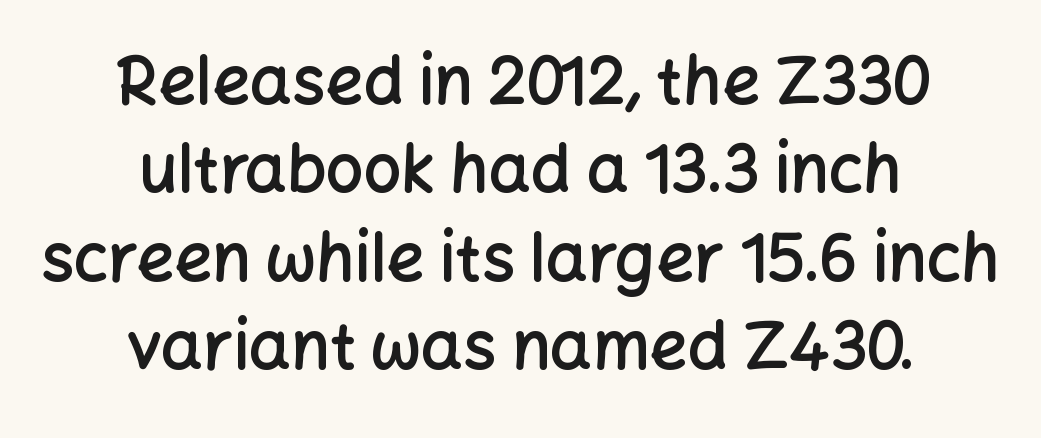
The image shows 66 px semibold sans-serif type, upright; set centered, normal line spacing (1.34x), normal letter spacing, not underlined; low stroke contrast and a medium x-height.
